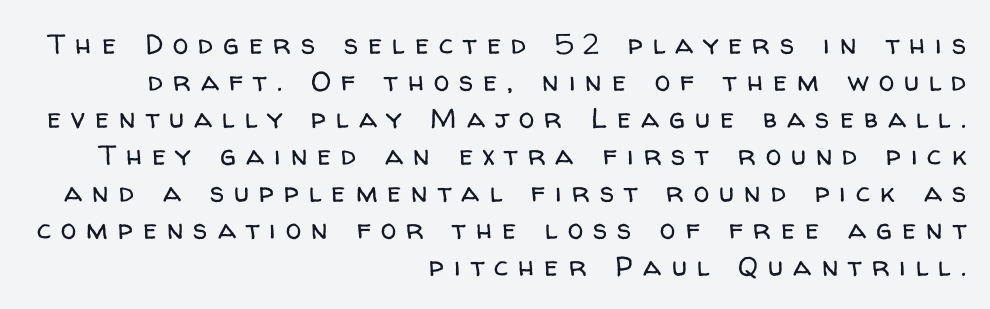
The image shows 28 px regular-weight sans-serif type, upright; set right-aligned, normal line spacing (1.32x), unusually wide letter spacing (+0.36 em), not underlined; low stroke contrast and a medium x-height.
